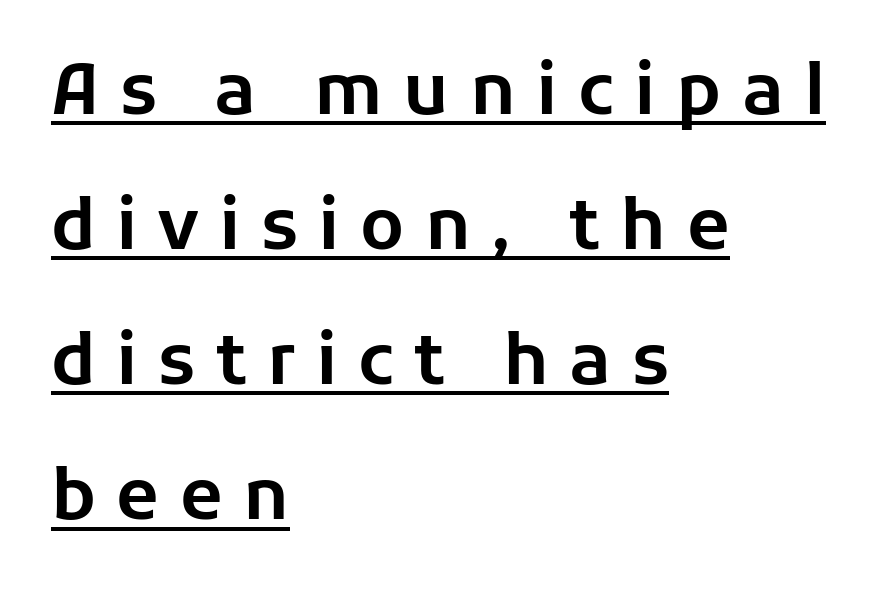
{"serif": "no", "italic": "no", "width": "normal", "stroke_contrast": "low", "x_height": "medium", "monospaced": "no", "underline": "yes", "align": "left", "line_spacing": "loose", "line_spacing_ratio": 1.93, "letter_spacing": "wide", "letter_spacing_em": 0.29, "glyph_px": 70}
